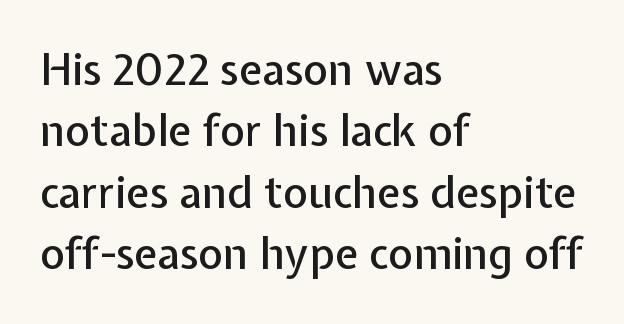
Q: Is the text italic (slanted)? A: No, it is upright.
Q: Is the typeface a serif or a sans-serif typeface? A: Sans-serif.
Q: Is the text underlined? A: No.
Q: How is the paragraph aligned? A: Left-aligned.
Q: Is the spacing between letters normal or unusually wide? A: Normal.
Q: Is the spacing between lines tight, normal or loose? A: Normal.
Q: Width (condensed, normal, or wide)? A: Normal.
Q: Stroke contrast? A: Low.
Q: x-height? A: Medium.
Q: Monospaced? A: No.
